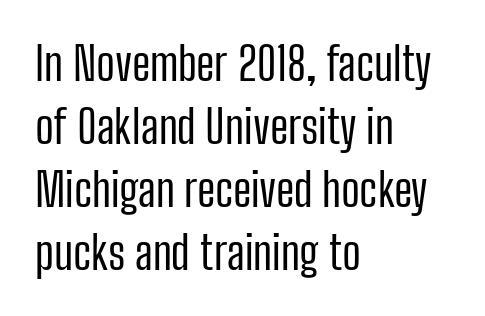
Do the characters align in a grid? No, the font is proportional. Words appear dense and cohesive because spacing is normal. Is the stroke heavy? The answer is a plain regular-or-lighter. This sample uses a sans-serif face. These lines are set flush left with a ragged right edge. The leading is moderate, giving the passage an even texture.
